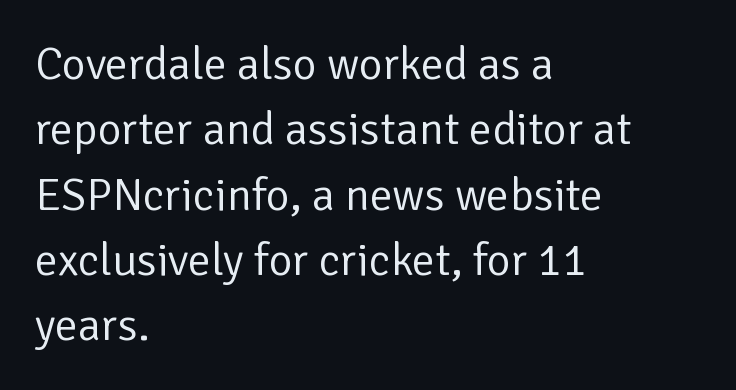
The rendering keeps characters at their native spacing. These lines sit exactly where default settings would place them. Note the varied advance widths — an 'i' is clearly narrower than an 'm'. A student would call this left alignment; a typographer would say flush left, rag right.
